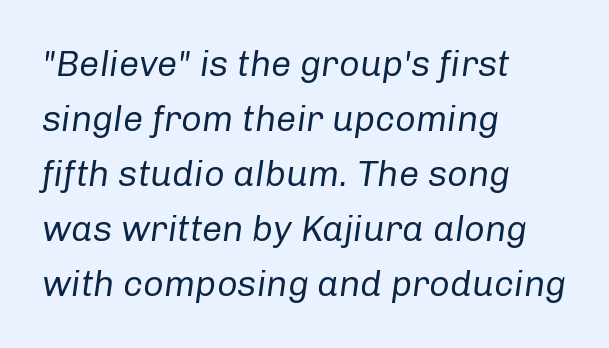
Q: Is the text bold? A: No.
Q: Is the text italic (slanted)? A: Yes, it leans right by about 8 degrees.
Q: Is the text underlined? A: No.
Q: How is the paragraph aligned? A: Left-aligned.
Q: Is the spacing between letters normal or unusually wide? A: Normal.
Q: Is the spacing between lines tight, normal or loose? A: Normal.
Q: Width (condensed, normal, or wide)? A: Normal.
Q: Stroke contrast? A: Low.
Q: x-height? A: Medium.
Q: Monospaced? A: No.
